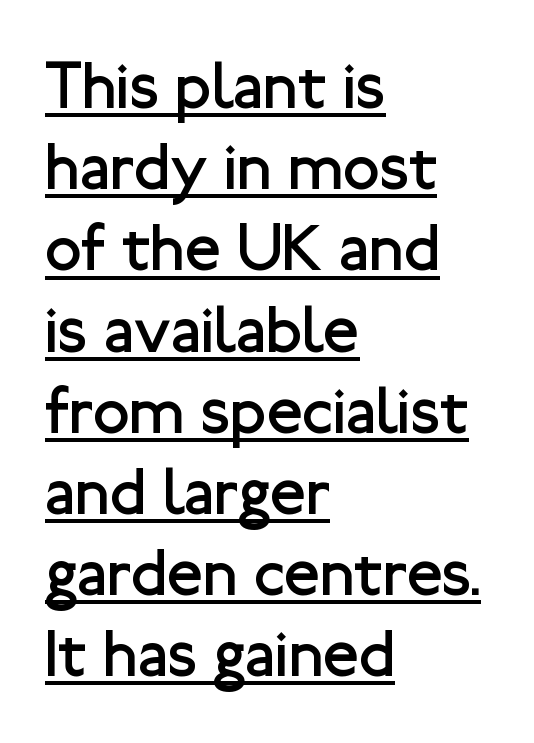
The image shows 66 px regular-weight sans-serif type, upright; set left-aligned, line spacing 1.23x, normal letter spacing, underlined; low stroke contrast and a medium x-height.
